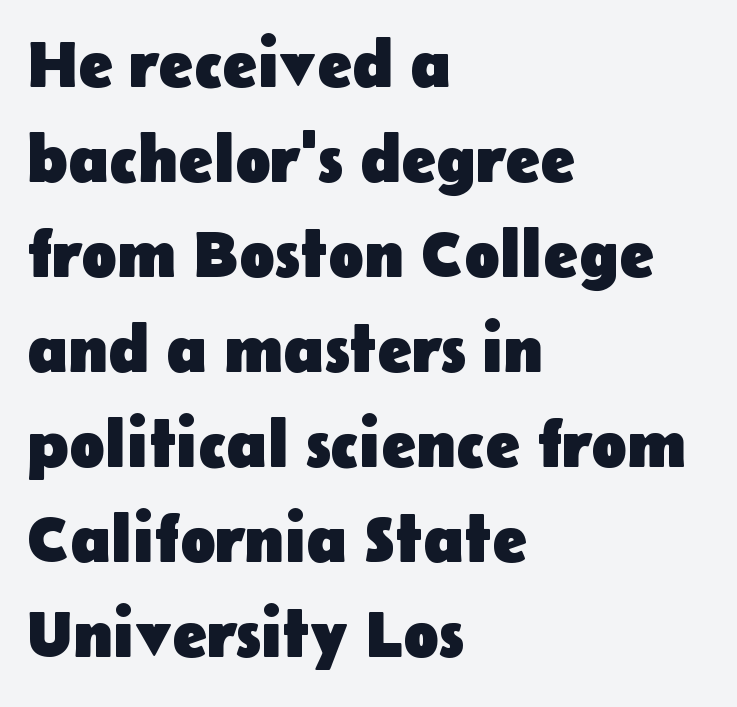
Q: Is the text bold? A: Yes.
Q: Is the text italic (slanted)? A: No, it is upright.
Q: Is the typeface a serif or a sans-serif typeface? A: Sans-serif.
Q: Is the text underlined? A: No.
Q: How is the paragraph aligned? A: Left-aligned.
Q: Is the spacing between letters normal or unusually wide? A: Normal.
Q: Is the spacing between lines tight, normal or loose? A: Normal.
Q: Width (condensed, normal, or wide)? A: Normal.
Q: Stroke contrast? A: Low.
Q: x-height? A: Medium.
Q: Monospaced? A: No.
